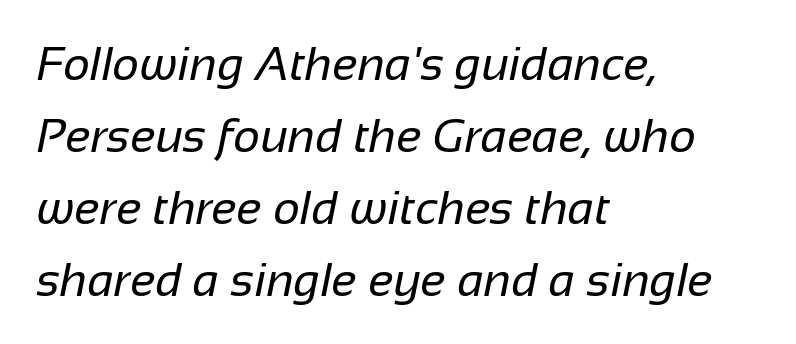
Q: Is the text bold? A: No.
Q: Is the typeface a serif or a sans-serif typeface? A: Sans-serif.
Q: Is the text underlined? A: No.
Q: How is the paragraph aligned? A: Left-aligned.
Q: Is the spacing between letters normal or unusually wide? A: Normal.
Q: Is the spacing between lines tight, normal or loose? A: Normal.
Q: Width (condensed, normal, or wide)? A: Normal.
Q: Stroke contrast? A: Low.
Q: x-height? A: Medium.
Q: Monospaced? A: No.
